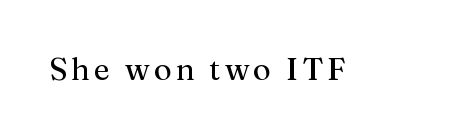
Q: Is the text bold? A: No.
Q: Is the text italic (slanted)? A: No, it is upright.
Q: Is the typeface a serif or a sans-serif typeface? A: Serif.
Q: Is the text underlined? A: No.
Q: Width (condensed, normal, or wide)? A: Normal.
Q: Stroke contrast? A: Medium.
Q: x-height? A: Medium.
Q: Monospaced? A: No.
